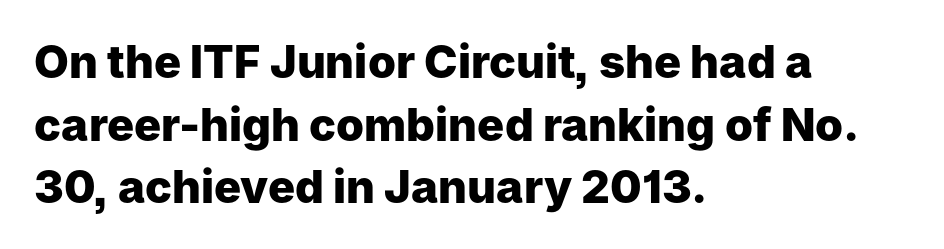
Q: Is the text bold? A: Yes.
Q: Is the text italic (slanted)? A: No, it is upright.
Q: Is the typeface a serif or a sans-serif typeface? A: Sans-serif.
Q: Is the text underlined? A: No.
Q: How is the paragraph aligned? A: Left-aligned.
Q: Is the spacing between letters normal or unusually wide? A: Normal.
Q: Is the spacing between lines tight, normal or loose? A: Normal.
Q: Width (condensed, normal, or wide)? A: Normal.
Q: Stroke contrast? A: Low.
Q: x-height? A: Medium.
Q: Monospaced? A: No.
